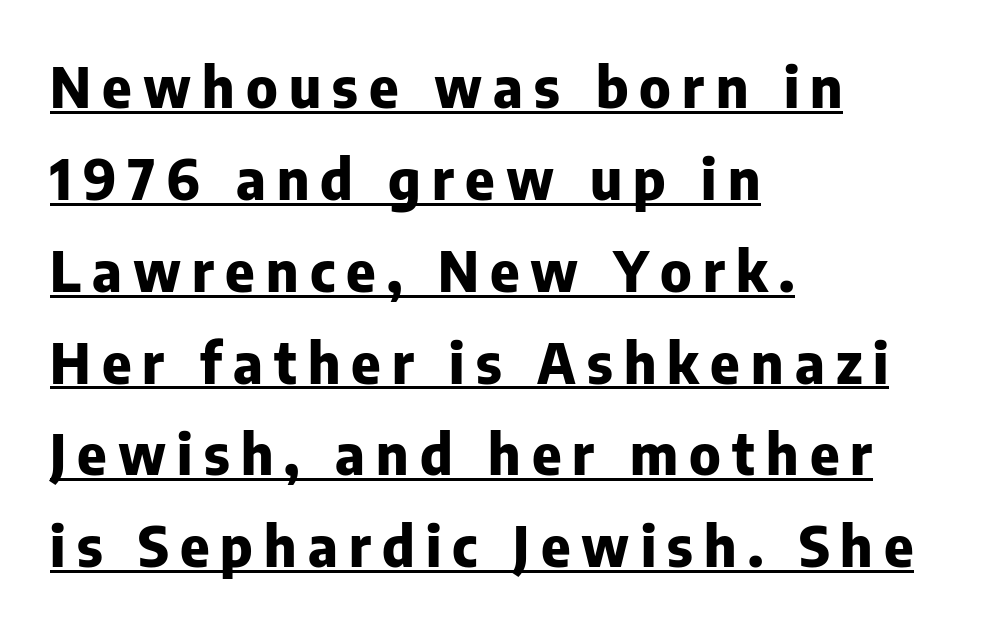
{"serif": "no", "italic": "no", "bold": "yes", "weight": "heavy", "width": "normal", "stroke_contrast": "low", "x_height": "medium", "monospaced": "no", "underline": "yes", "align": "left", "line_spacing": "normal", "line_spacing_ratio": 1.64, "letter_spacing": "wide", "letter_spacing_em": 0.2, "glyph_px": 56}
